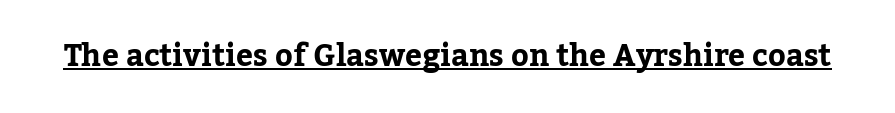
The image shows 30 px serif type, upright; set normal letter spacing, underlined; low stroke contrast and a medium x-height.
